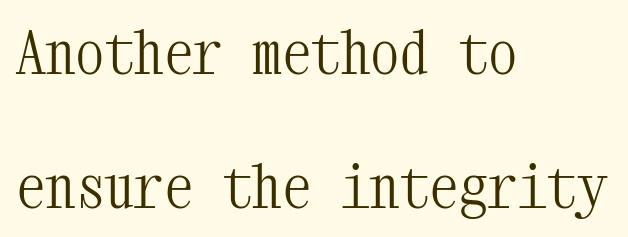
Q: Is the text bold? A: No.
Q: Is the text italic (slanted)? A: No, it is upright.
Q: Is the typeface a serif or a sans-serif typeface? A: Serif.
Q: Is the text underlined? A: No.
Q: How is the paragraph aligned? A: Left-aligned.
Q: Is the spacing between letters normal or unusually wide? A: Normal.
Q: Is the spacing between lines tight, normal or loose? A: Loose.
Q: Width (condensed, normal, or wide)? A: Condensed.
Q: Stroke contrast? A: Medium.
Q: x-height? A: Medium.
Q: Monospaced? A: Yes.
